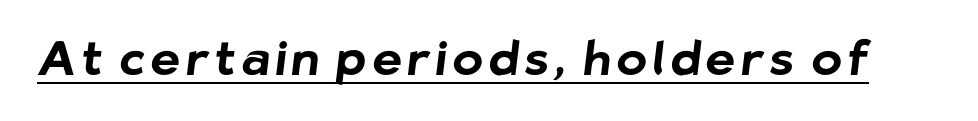
These characters rest on top of a visible drawn line. These lines are rendered in a variable-pitch font. A full-strength bold gives these letters their thick strokes. The text was rendered using a sans face with plain stroke endings.
